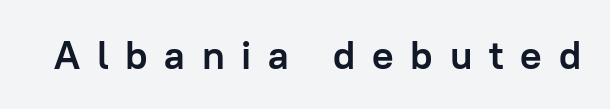
You can tell from the bare stems that sans-serif type was used. Upright lettering throughout. The tracking reads as deliberately expanded to a designer's eye. Plenty of ink on the page — the face is bold. These lines are rendered in a variable-pitch font.
